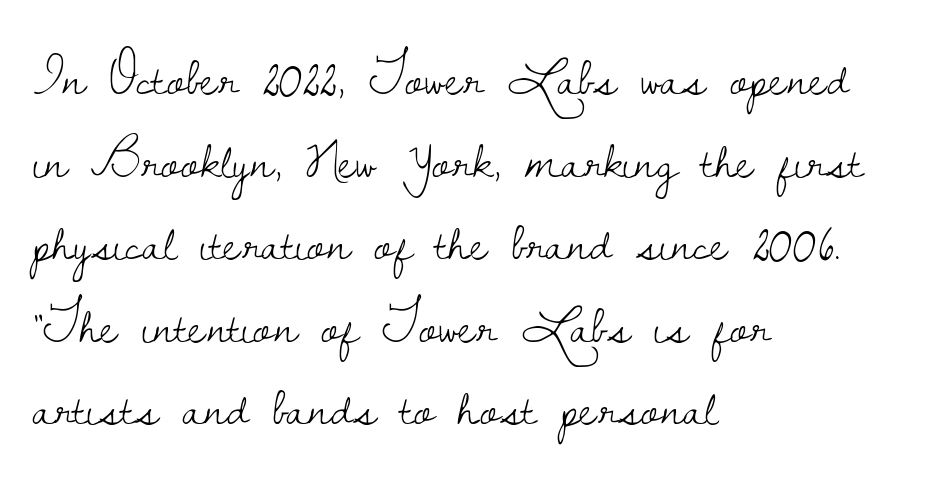
The image shows 54 px light serif type; set left-aligned, normal line spacing (1.53x), normal letter spacing, not underlined; low stroke contrast and a small x-height.
